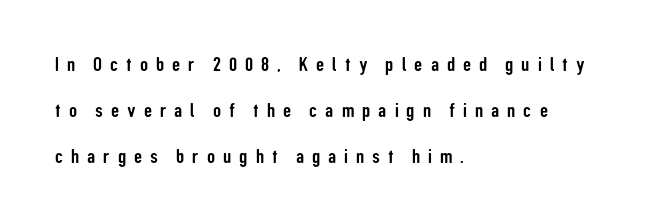
Beneath every word, the page is bare. Observe the wide spacing: letters keep a clear distance from each other. Compared with a centered layout, this one pins lines to the left instead. The type sits square on the baseline with zero lean. Interline gaps are noticeably wide in this sample.
